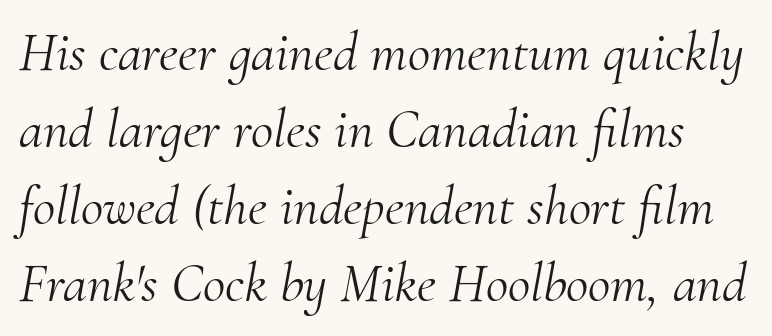
How are the letters spaced? Ordinarily, with no added tracking. Does the leading feel generous? No, just average. The passage shown is not bold in any degree. Think of a printed novel: that variable character pitch is what you see here. Are there feet on the stems? There are — it's a serif. The glyphs are unaccompanied by any horizontal stroke below them.
